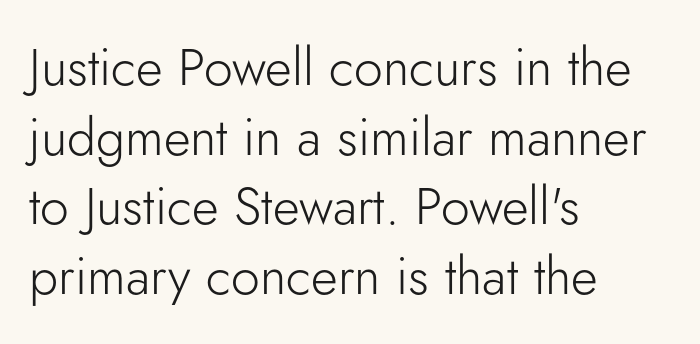
{"serif": "no", "italic": "no", "bold": "no", "weight": "light", "width": "normal", "stroke_contrast": "low", "x_height": "small", "monospaced": "no", "underline": "no", "align": "left", "line_spacing": "normal", "line_spacing_ratio": 1.34, "letter_spacing": "normal", "letter_spacing_em": 0.0, "glyph_px": 52}
